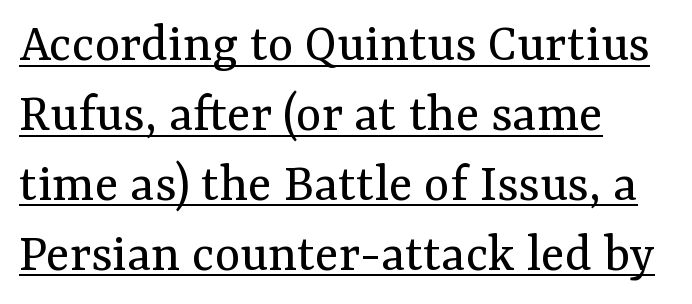
Each letter keeps its own natural width here, so spacing adapts to shape. Looks like someone drew a line under every word here. The letters stand straight up with perfectly vertical stems. Is this a heavy cut? Hardly; it is regular or lighter.
